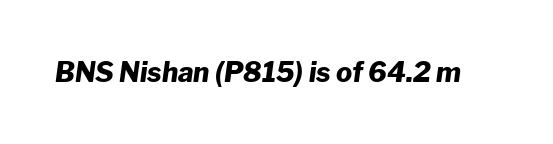
{"italic": "yes", "lean": "right", "slant_degrees": 8, "bold": "yes", "underline": "no", "letter_spacing": "normal", "letter_spacing_em": 0.0, "glyph_px": 27}
